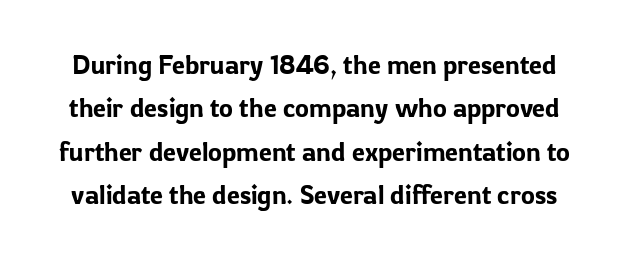
Glyph-to-glyph distance matches everyday printed text. Is there any slant? The stems are plumb. Line spacing here is normal. The gap between lines stays unmarked.
